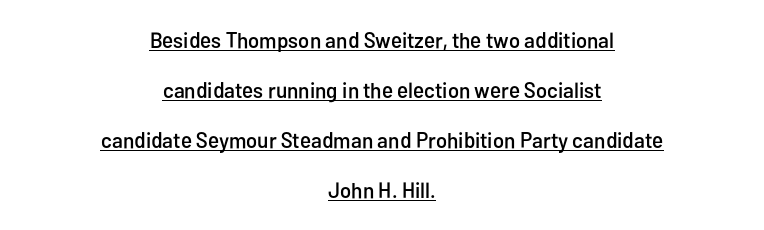
{"italic": "no", "underline": "yes", "align": "center", "line_spacing": "loose", "line_spacing_ratio": 2.28, "letter_spacing": "normal", "letter_spacing_em": 0.0, "glyph_px": 22}
